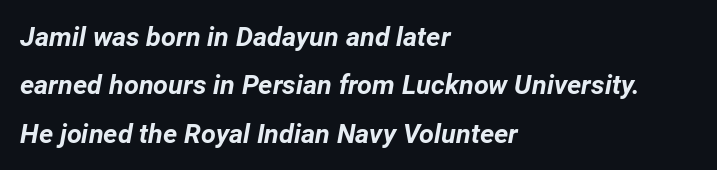
Q: Is the text bold? A: Yes.
Q: Is the text italic (slanted)? A: Yes, it leans right by about 12 degrees.
Q: Is the text underlined? A: No.
Q: How is the paragraph aligned? A: Left-aligned.
Q: Is the spacing between letters normal or unusually wide? A: Normal.
